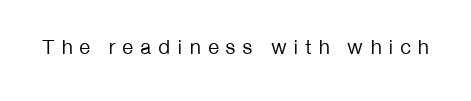
Q: Is the text bold? A: No.
Q: Is the text italic (slanted)? A: No, it is upright.
Q: Is the text underlined? A: No.
Q: Is the spacing between letters normal or unusually wide? A: Unusually wide.
